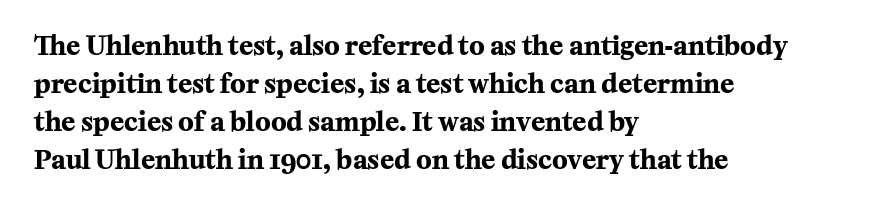
The image shows 26 px bold type, upright; set left-aligned, normal line spacing (1.46x), normal letter spacing, not underlined.
